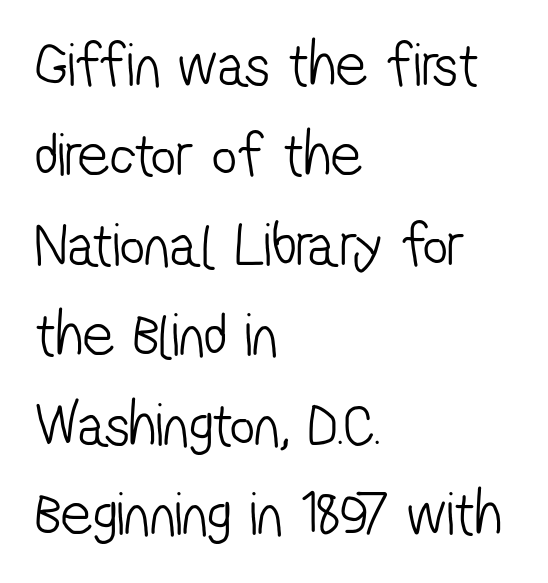
{"serif": "no", "bold": "no", "weight": "light", "width": "condensed", "stroke_contrast": "low", "x_height": "medium", "monospaced": "no", "underline": "no", "align": "left", "line_spacing": "normal", "line_spacing_ratio": 1.45, "letter_spacing": "normal", "letter_spacing_em": 0.0, "glyph_px": 62}
